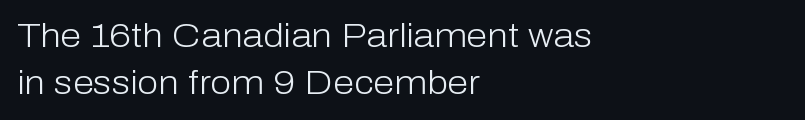
{"serif": "no", "italic": "no", "bold": "no", "weight": "light", "width": "normal", "stroke_contrast": "low", "x_height": "medium", "monospaced": "no", "underline": "no", "align": "left", "line_spacing": "normal", "line_spacing_ratio": 1.39, "letter_spacing": "normal", "letter_spacing_em": 0.0, "glyph_px": 34}
